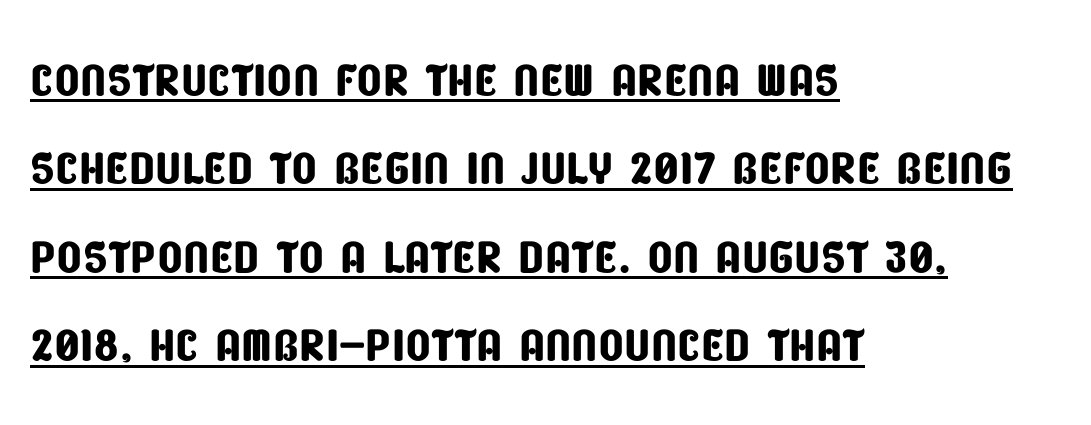
The face used here is rendered with its standard letterfit. The font family rendered here belongs to the sans-serif group. Every row of glyphs begins at an identical x-position on the left. Underlining? Definitely there. Each letter keeps its own natural width here, so spacing adapts to shape. Leading: standard.
